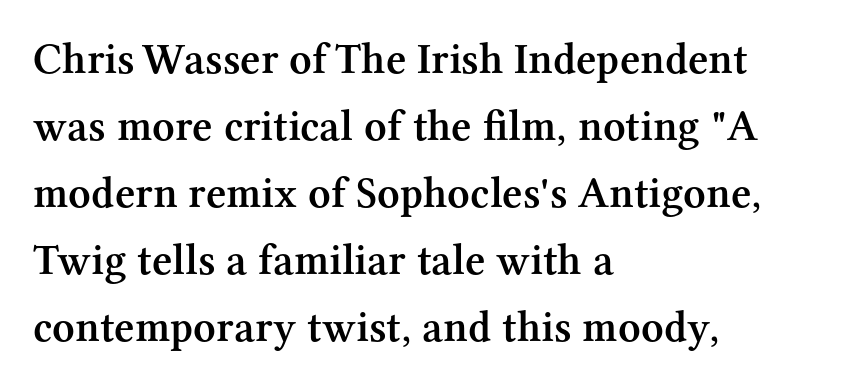
The image shows 44 px semibold serif type, upright; set left-aligned, normal line spacing (1.52x), normal letter spacing, not underlined; medium stroke contrast and a medium x-height.
